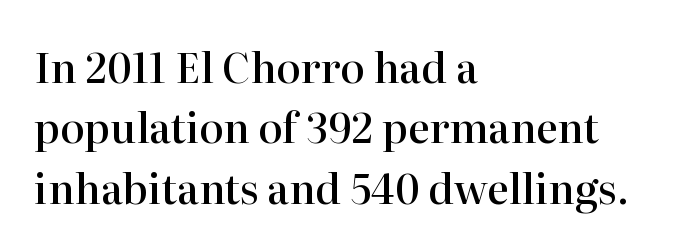
Q: Is the text bold? A: Semi-bold.
Q: Is the text italic (slanted)? A: No, it is upright.
Q: Is the typeface a serif or a sans-serif typeface? A: Serif.
Q: Is the text underlined? A: No.
Q: How is the paragraph aligned? A: Left-aligned.
Q: Is the spacing between letters normal or unusually wide? A: Normal.
Q: Is the spacing between lines tight, normal or loose? A: Normal.
Q: Width (condensed, normal, or wide)? A: Normal.
Q: Stroke contrast? A: High.
Q: x-height? A: Medium.
Q: Monospaced? A: No.
